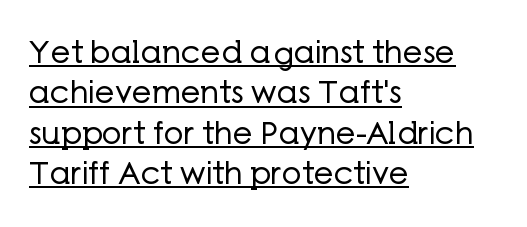
Q: Is the text bold? A: No.
Q: Is the text italic (slanted)? A: No, it is upright.
Q: Is the typeface a serif or a sans-serif typeface? A: Sans-serif.
Q: Is the text underlined? A: Yes.
Q: How is the paragraph aligned? A: Left-aligned.
Q: Is the spacing between letters normal or unusually wide? A: Normal.
Q: Is the spacing between lines tight, normal or loose? A: Normal.
Q: Width (condensed, normal, or wide)? A: Normal.
Q: Stroke contrast? A: Low.
Q: x-height? A: Medium.
Q: Monospaced? A: No.
